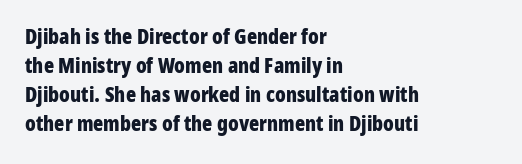
The image shows 21 px bold type, upright; set left-aligned, normal line spacing (1.38x), normal letter spacing, not underlined.
